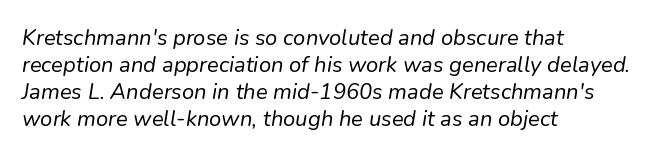
Q: Is the text bold? A: No.
Q: Is the text italic (slanted)? A: Yes, it leans right by about 9 degrees.
Q: Is the text underlined? A: No.
Q: How is the paragraph aligned? A: Left-aligned.
Q: Is the spacing between letters normal or unusually wide? A: Normal.
